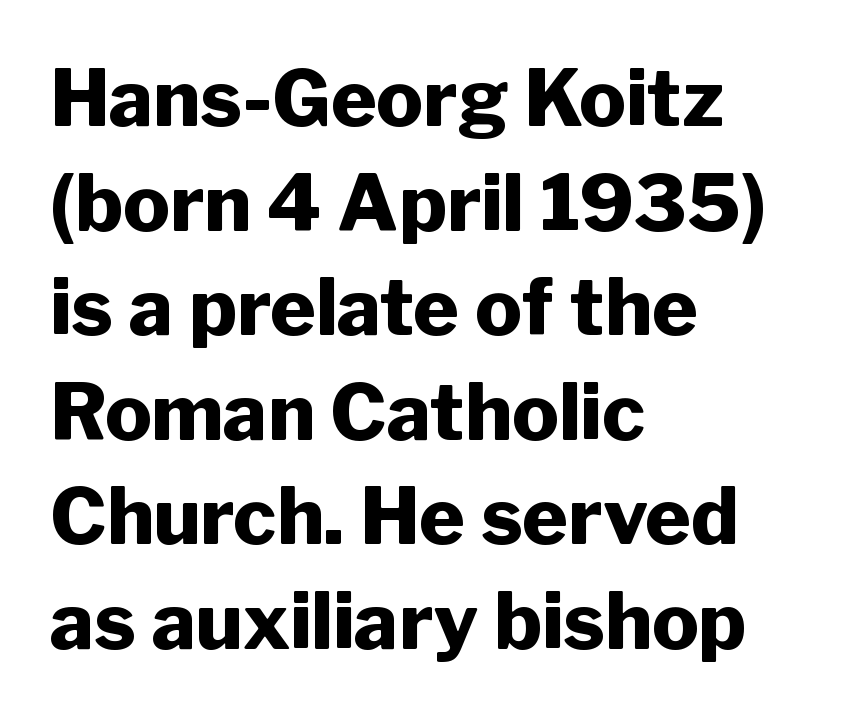
Vertically, the passage feels balanced, rows spaced as you'd expect. Strokes here are thick enough to call this a true bold. The passage shown is typed in a proportional face where columns would drift. Is the letter spacing exaggerated? No — it looks like the ordinary default. Regarding serifs, this sample does without them. The area under the type is left untouched.
